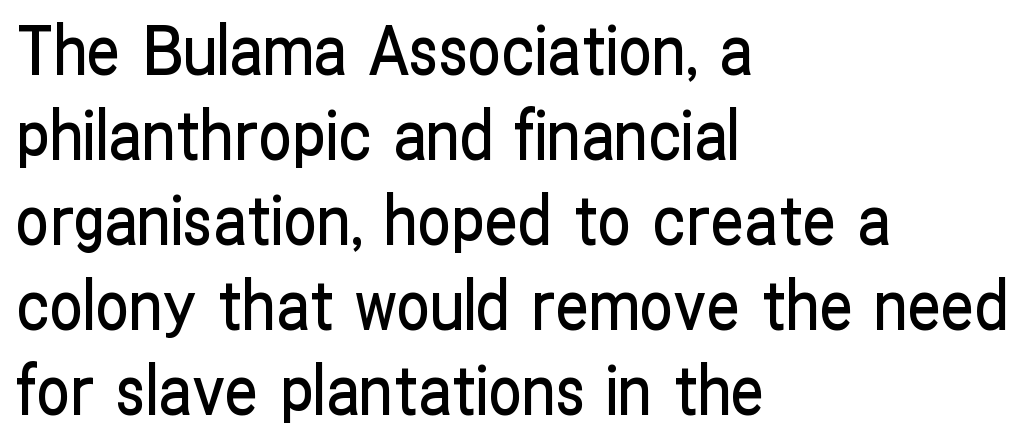
Q: Is the text italic (slanted)? A: No, it is upright.
Q: Is the typeface a serif or a sans-serif typeface? A: Sans-serif.
Q: Is the text underlined? A: No.
Q: How is the paragraph aligned? A: Left-aligned.
Q: Is the spacing between letters normal or unusually wide? A: Normal.
Q: Is the spacing between lines tight, normal or loose? A: Normal.
Q: Width (condensed, normal, or wide)? A: Condensed.
Q: Stroke contrast? A: Low.
Q: x-height? A: Medium.
Q: Monospaced? A: No.
